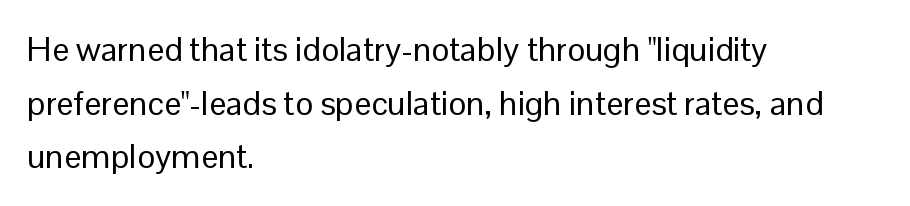
The image shows 34 px regular-weight sans-serif type, upright; set left-aligned, normal line spacing (1.58x), normal letter spacing, not underlined; low stroke contrast and a medium x-height.
